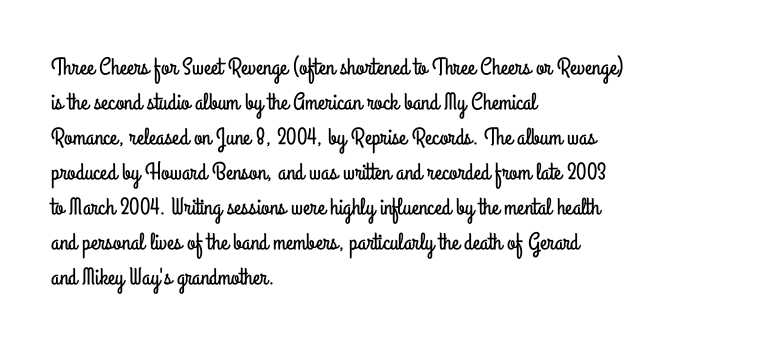
{"italic": "no", "underline": "no", "align": "left", "line_spacing": "normal", "line_spacing_ratio": 1.46, "letter_spacing": "normal", "letter_spacing_em": 0.0, "glyph_px": 24}
